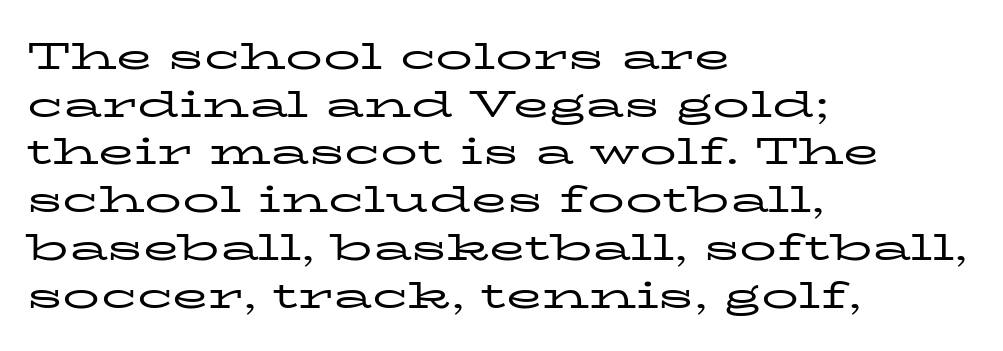
Q: Is the text bold? A: No.
Q: Is the text italic (slanted)? A: No, it is upright.
Q: Is the typeface a serif or a sans-serif typeface? A: Serif.
Q: Is the text underlined? A: No.
Q: How is the paragraph aligned? A: Left-aligned.
Q: Is the spacing between letters normal or unusually wide? A: Normal.
Q: Is the spacing between lines tight, normal or loose? A: Normal.
Q: Width (condensed, normal, or wide)? A: Wide.
Q: Stroke contrast? A: Low.
Q: x-height? A: Medium.
Q: Monospaced? A: No.
